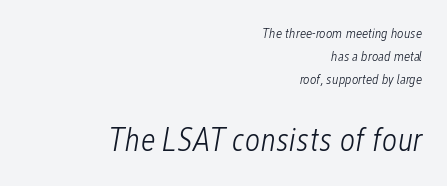
{"italic": "yes", "lean": "right", "slant_degrees": 12, "bold": "no", "weight": "light", "width": "condensed", "stroke_contrast": "low", "x_height": "medium", "monospaced": "no", "underline": "no", "align": "right", "line_spacing": "normal", "line_spacing_ratio": 1.64, "letter_spacing": "normal", "letter_spacing_em": 0.0, "larger_block": "second", "size_ratio": 2.36, "glyph_px": 33}
